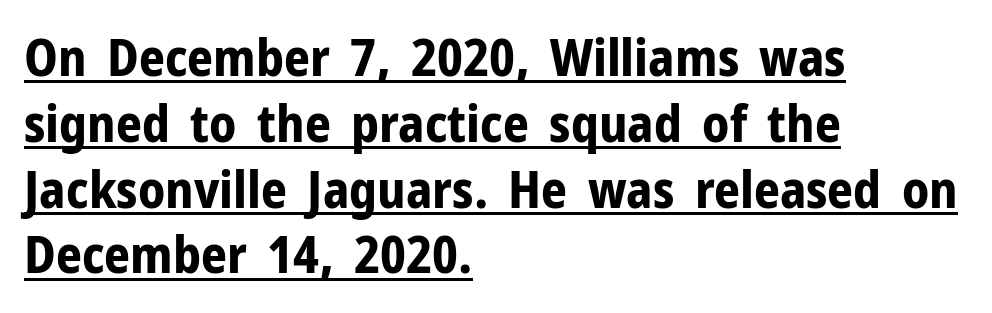
{"serif": "no", "italic": "no", "bold": "yes", "weight": "bold", "width": "normal", "stroke_contrast": "low", "x_height": "medium", "monospaced": "no", "underline": "yes", "align": "left", "line_spacing": "normal", "line_spacing_ratio": 1.29, "letter_spacing": "normal", "letter_spacing_em": 0.0, "glyph_px": 51}
